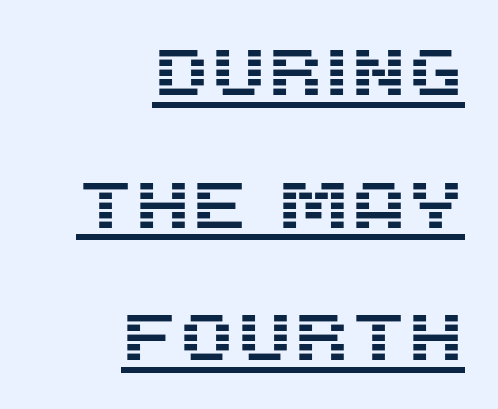
Q: Is the text italic (slanted)? A: No, it is upright.
Q: Is the typeface a serif or a sans-serif typeface? A: Sans-serif.
Q: Is the text underlined? A: Yes.
Q: How is the paragraph aligned? A: Right-aligned.
Q: Is the spacing between letters normal or unusually wide? A: Normal.
Q: Is the spacing between lines tight, normal or loose? A: Loose.
Q: Width (condensed, normal, or wide)? A: Normal.
Q: Stroke contrast? A: Medium.
Q: x-height? A: Large.
Q: Monospaced? A: No.
